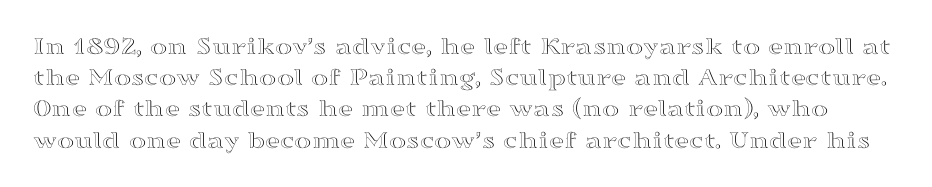
Q: Is the text italic (slanted)? A: No, it is upright.
Q: Is the text underlined? A: No.
Q: Is the spacing between letters normal or unusually wide? A: Normal.
